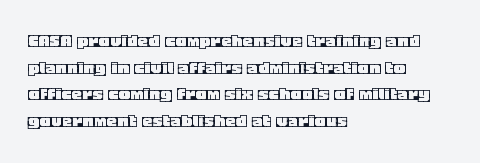
Q: Is the text italic (slanted)? A: No, it is upright.
Q: Is the text underlined? A: No.
Q: How is the paragraph aligned? A: Left-aligned.
Q: Is the spacing between letters normal or unusually wide? A: Normal.
Q: Is the spacing between lines tight, normal or loose? A: Normal.
